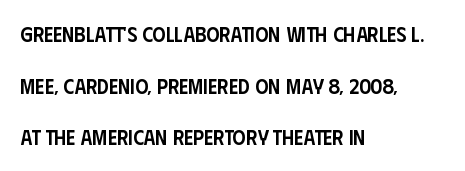
Q: Is the text bold? A: Semi-bold.
Q: Is the text italic (slanted)? A: No, it is upright.
Q: Is the text underlined? A: No.
Q: How is the paragraph aligned? A: Left-aligned.
Q: Is the spacing between letters normal or unusually wide? A: Normal.
Q: Is the spacing between lines tight, normal or loose? A: Loose.
